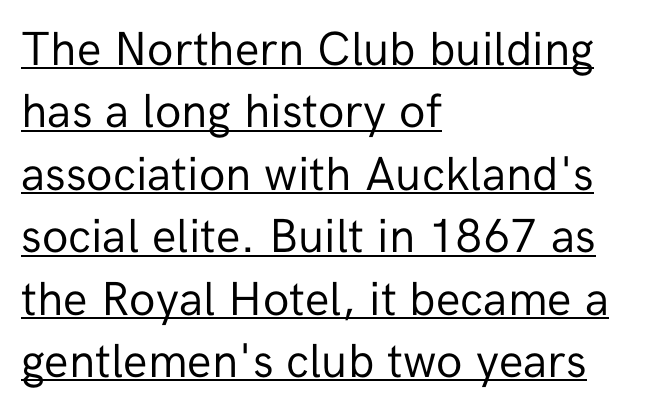
{"serif": "no", "italic": "no", "bold": "no", "weight": "regular", "width": "normal", "stroke_contrast": "low", "x_height": "medium", "monospaced": "no", "underline": "yes", "align": "left", "line_spacing": "normal", "line_spacing_ratio": 1.3, "letter_spacing": "normal", "letter_spacing_em": 0.0, "glyph_px": 48}
